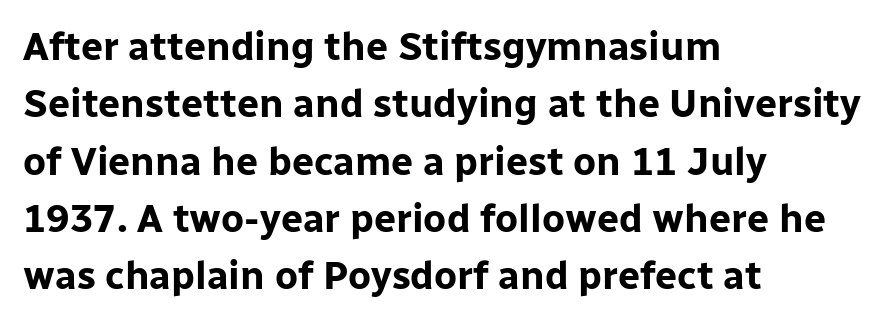
The image shows 39 px bold sans-serif type, upright; set left-aligned, normal line spacing (1.47x), normal letter spacing, not underlined; low stroke contrast and a medium x-height.
